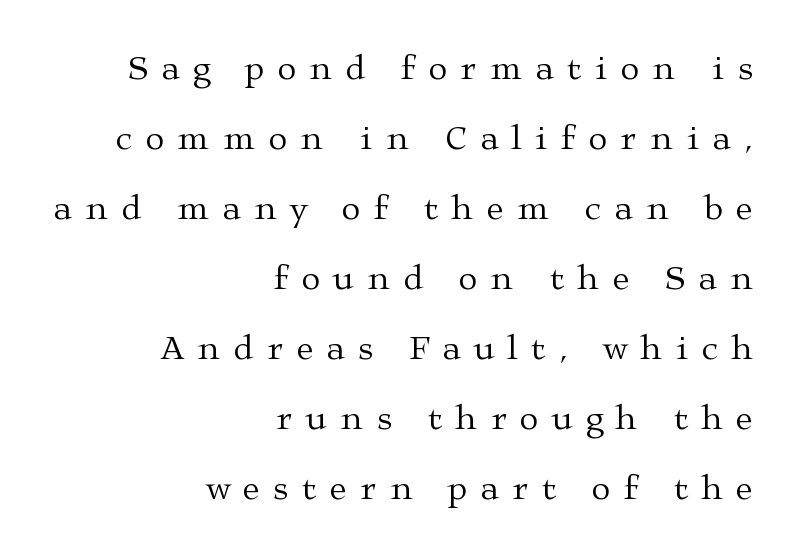
Q: Is the text bold? A: No.
Q: Is the text italic (slanted)? A: No, it is upright.
Q: Is the typeface a serif or a sans-serif typeface? A: Serif.
Q: Is the text underlined? A: No.
Q: How is the paragraph aligned? A: Right-aligned.
Q: Is the spacing between letters normal or unusually wide? A: Unusually wide.
Q: Is the spacing between lines tight, normal or loose? A: Loose.
Q: Width (condensed, normal, or wide)? A: Wide.
Q: Stroke contrast? A: Medium.
Q: x-height? A: Medium.
Q: Monospaced? A: No.
